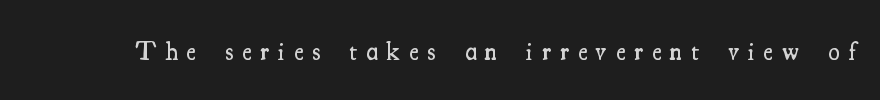
{"italic": "no", "bold": "semi", "underline": "no", "letter_spacing": "wide", "letter_spacing_em": 0.34, "glyph_px": 26}
